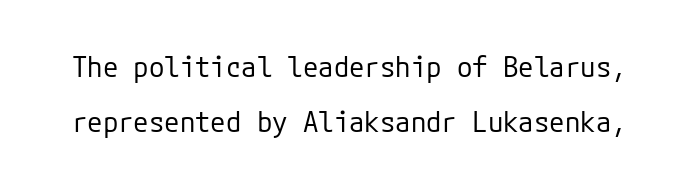
Q: Is the text bold? A: No.
Q: Is the text italic (slanted)? A: No, it is upright.
Q: Is the typeface a serif or a sans-serif typeface? A: Sans-serif.
Q: Is the text underlined? A: No.
Q: Is the spacing between letters normal or unusually wide? A: Normal.
Q: Is the spacing between lines tight, normal or loose? A: Loose.
Q: Width (condensed, normal, or wide)? A: Normal.
Q: Stroke contrast? A: Low.
Q: x-height? A: Medium.
